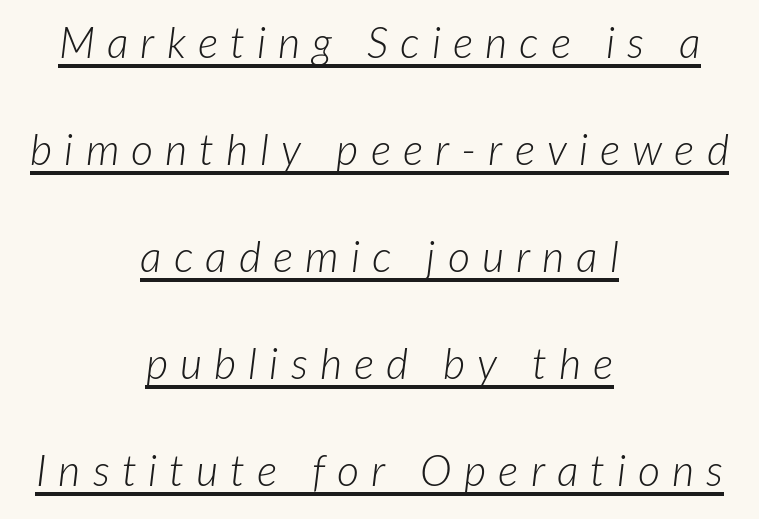
Does the copy run flush right? No — it is centered line by line. Students, observe: this is what heavily led, spacious text looks like. Spacing between characters has been opened up far beyond the box default. The passage shown leans; its letterforms are oblique. Think of a printed novel: that variable character pitch is what you see here. The typeface has the unassuming heft of standard copy or less.
